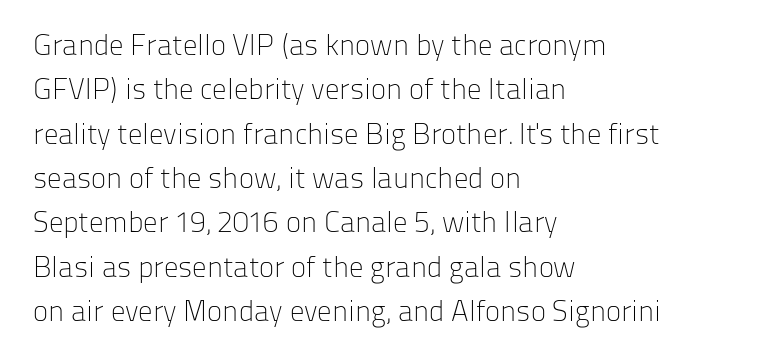
{"serif": "no", "italic": "no", "bold": "no", "weight": "light", "width": "normal", "stroke_contrast": "low", "x_height": "medium", "monospaced": "no", "underline": "no", "align": "left", "line_spacing": "normal", "line_spacing_ratio": 1.53, "letter_spacing": "normal", "letter_spacing_em": 0.0, "glyph_px": 29}
